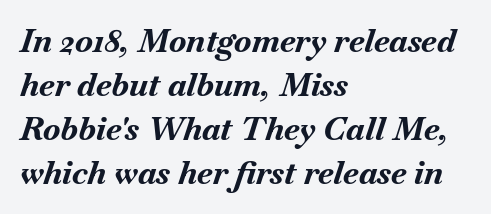
{"italic": "yes", "lean": "right", "slant_degrees": 18, "bold": "yes", "weight": "bold", "width": "normal", "stroke_contrast": "medium", "x_height": "small", "monospaced": "no", "underline": "no", "align": "left", "line_spacing": "normal", "line_spacing_ratio": 1.37, "letter_spacing": "normal", "letter_spacing_em": 0.0, "glyph_px": 32}
